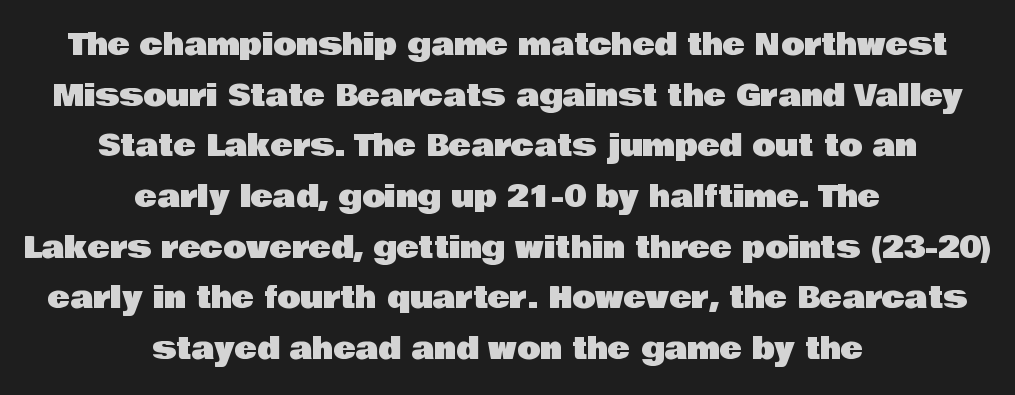
{"serif": "no", "italic": "no", "width": "normal", "stroke_contrast": "low", "x_height": "large", "monospaced": "no", "underline": "no", "align": "center", "line_spacing": "normal", "line_spacing_ratio": 1.69, "letter_spacing": "normal", "letter_spacing_em": 0.0, "glyph_px": 30}
